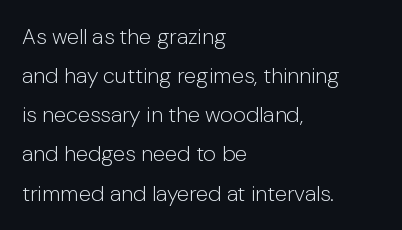
The image shows 22 px text type, upright; set left-aligned, line spacing 1.78x, normal letter spacing, not underlined.
